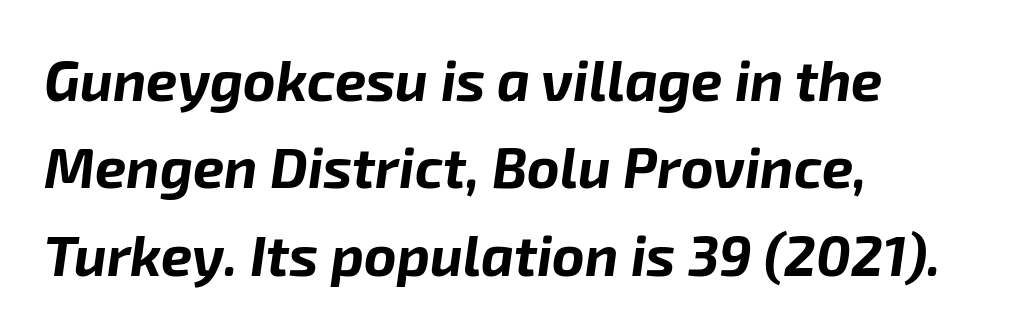
{"italic": "yes", "lean": "right", "slant_degrees": 8, "bold": "yes", "weight": "bold", "width": "normal", "stroke_contrast": "low", "x_height": "medium", "monospaced": "no", "underline": "no", "align": "left", "line_spacing": "normal", "line_spacing_ratio": 1.56, "letter_spacing": "normal", "letter_spacing_em": 0.0, "glyph_px": 56}
